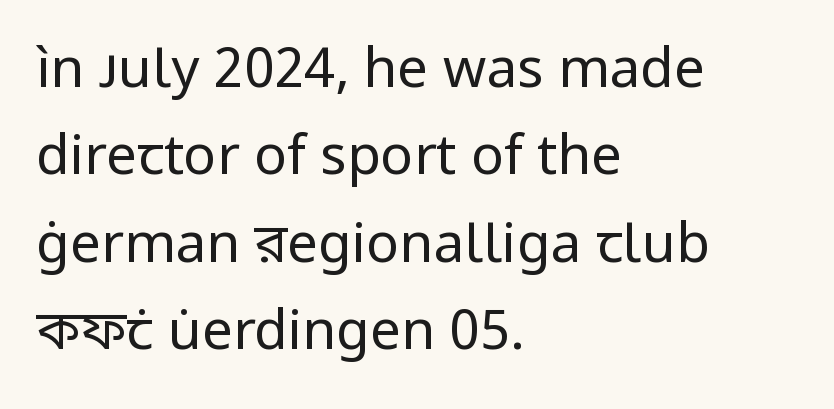
The image shows 55 px regular-weight sans-serif type, upright; set left-aligned, normal line spacing (1.59x), normal letter spacing, not underlined; low stroke contrast and a medium x-height.
